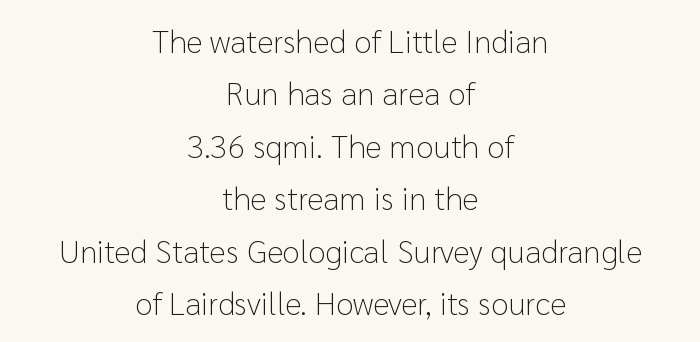
Is the type heavy? It reads as light-to-regular instead. Teacher's note: observe the equal gaps on both sides — that is centered alignment. Does the leading feel generous? No, just average. Does the lettering tilt? It doesn't — this is upright.
